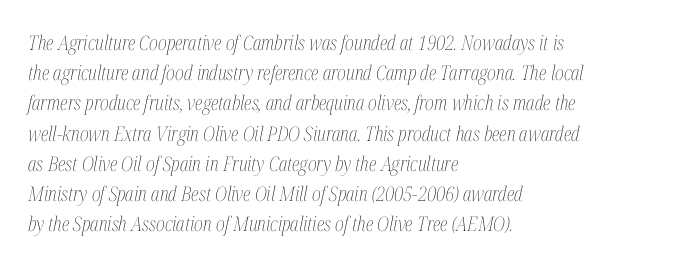
The image shows 20 px text type, italic (leaning right); set left-aligned, normal line spacing (1.51x), normal letter spacing, not underlined.
